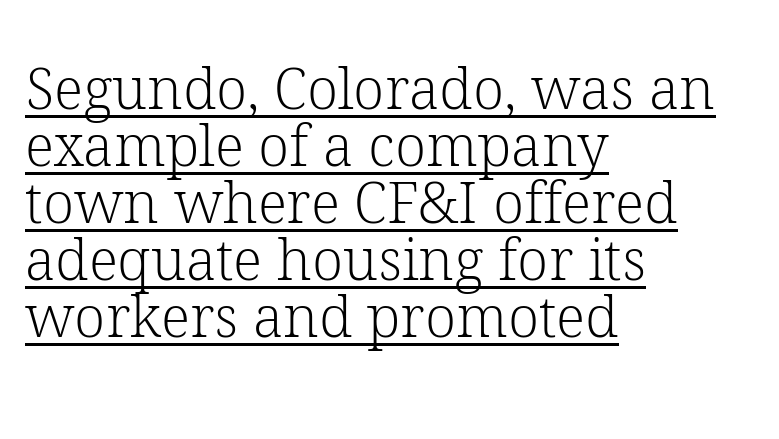
The image shows 57 px light serif type, upright; set left-aligned, tight line spacing (1.0x), normal letter spacing, underlined; low stroke contrast and a medium x-height.
